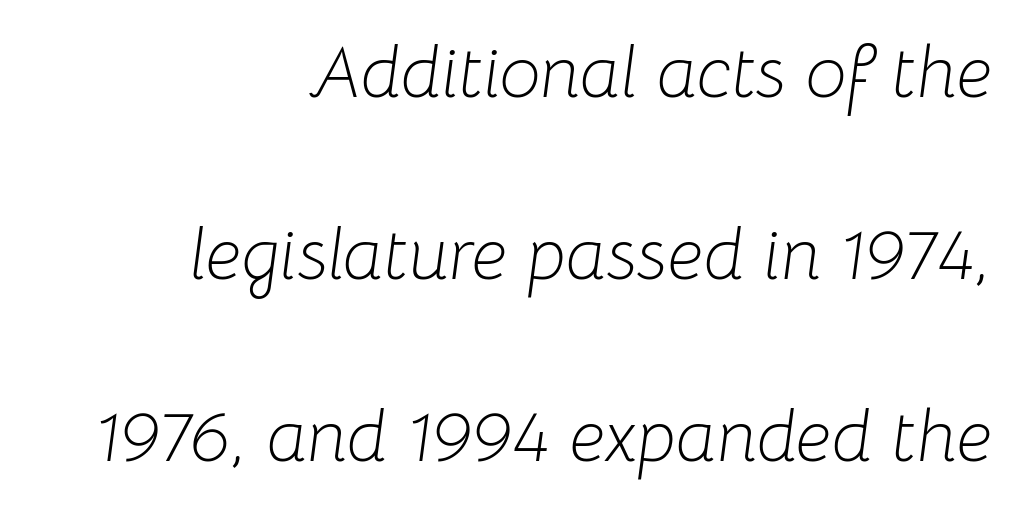
Q: Is the text bold? A: No.
Q: Is the text italic (slanted)? A: Yes, it leans right by about 8 degrees.
Q: Is the text underlined? A: No.
Q: How is the paragraph aligned? A: Right-aligned.
Q: Is the spacing between letters normal or unusually wide? A: Normal.
Q: Is the spacing between lines tight, normal or loose? A: Loose.
Q: Width (condensed, normal, or wide)? A: Normal.
Q: Stroke contrast? A: Low.
Q: x-height? A: Medium.
Q: Monospaced? A: No.
